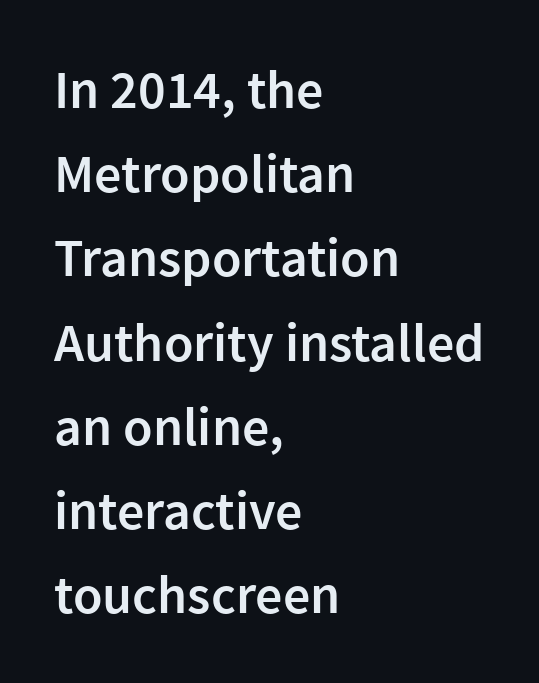
The paragraph shown leans on its left margin. Caption: standard tracking, unaltered. Its strokes are somewhat broadened, the hallmark of semibold type. The letters stand upright; this is a roman face. A sans-serif font was chosen for this passage. A typesetter would call this leading conventional body-copy spacing.
